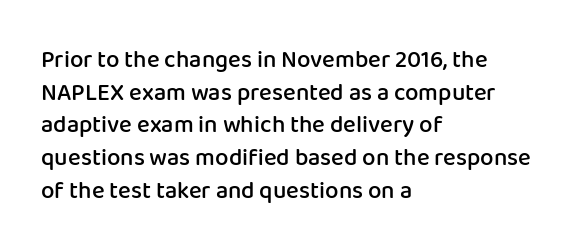
{"italic": "no", "bold": "semi", "underline": "no", "align": "left", "line_spacing": "normal", "line_spacing_ratio": 1.36, "letter_spacing": "normal", "letter_spacing_em": 0.0, "glyph_px": 24}
